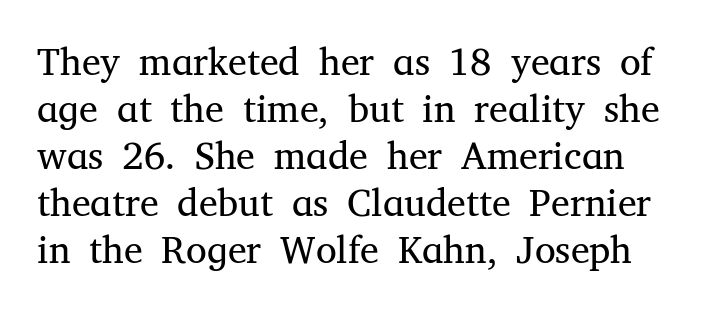
Q: Is the text bold? A: No.
Q: Is the text italic (slanted)? A: No, it is upright.
Q: Is the typeface a serif or a sans-serif typeface? A: Serif.
Q: Is the text underlined? A: No.
Q: Is the spacing between letters normal or unusually wide? A: Normal.
Q: Width (condensed, normal, or wide)? A: Normal.
Q: Stroke contrast? A: Medium.
Q: x-height? A: Medium.
Q: Monospaced? A: No.
